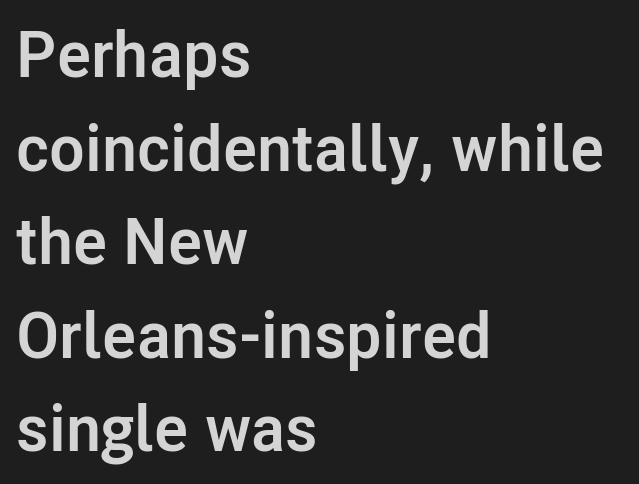
Q: Is the text bold? A: Yes.
Q: Is the text italic (slanted)? A: No, it is upright.
Q: Is the typeface a serif or a sans-serif typeface? A: Sans-serif.
Q: Is the text underlined? A: No.
Q: How is the paragraph aligned? A: Left-aligned.
Q: Is the spacing between letters normal or unusually wide? A: Normal.
Q: Is the spacing between lines tight, normal or loose? A: Normal.
Q: Width (condensed, normal, or wide)? A: Normal.
Q: Stroke contrast? A: Low.
Q: x-height? A: Medium.
Q: Monospaced? A: No.
